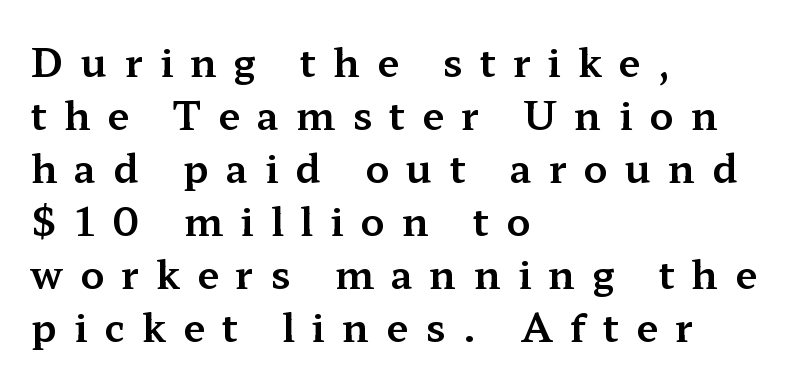
The image shows 39 px wide serif type, upright; set left-aligned, normal line spacing (1.36x), unusually wide letter spacing (+0.44 em), not underlined; medium stroke contrast and a medium x-height.
